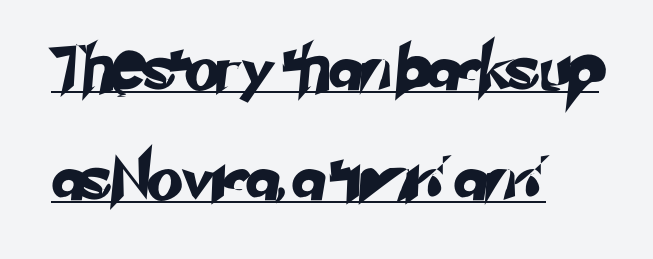
The image shows 46 px sans-serif type; set left-aligned, loose line spacing (2.39x), normal letter spacing, underlined; low stroke contrast and a small x-height.
